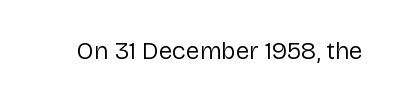
{"italic": "no", "bold": "no", "underline": "no", "letter_spacing": "normal", "letter_spacing_em": 0.0, "glyph_px": 25}
